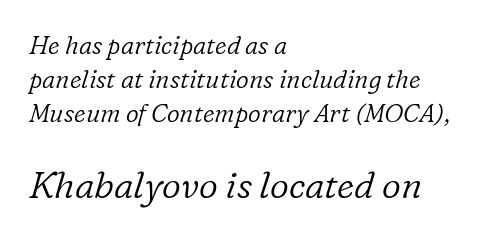
The image shows 37 px light serif type, italic (leaning right); set left-aligned, normal line spacing (1.36x), normal letter spacing, not underlined; the second (bottom) block is 1.48x larger; low stroke contrast and a medium x-height.
